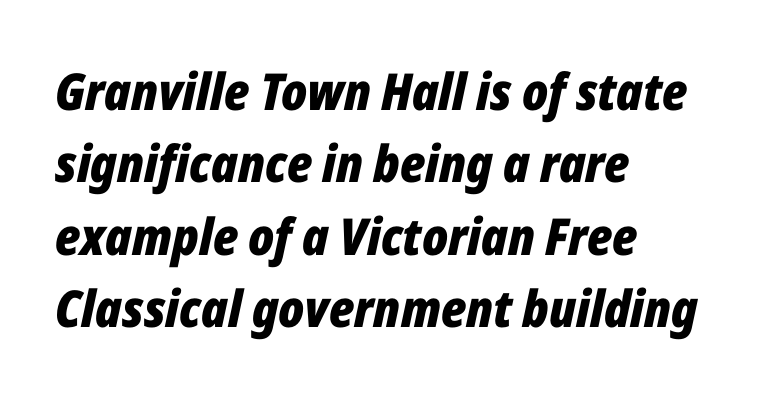
The image shows 51 px bold, condensed type, italic (leaning right); set left-aligned, normal line spacing (1.42x), normal letter spacing, not underlined; low stroke contrast and a medium x-height.
